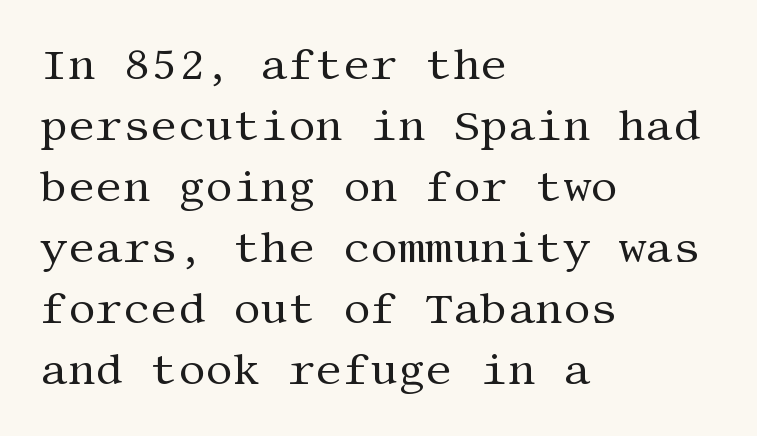
The image shows 43 px regular-weight serif type, upright; set left-aligned, normal line spacing (1.42x), normal letter spacing, not underlined; medium stroke contrast and a large x-height.
